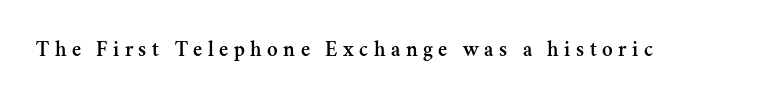
Clear beneath every line of the passage. Nope, not italic — everything's standing straight. Tracking value appears strongly positive — letters spread wide.
